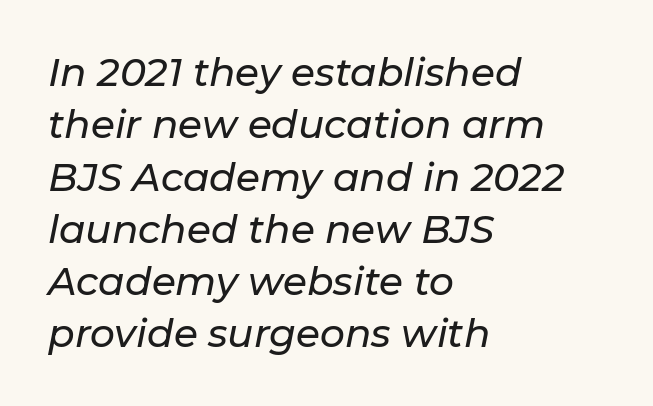
Glance below the letters and you will spot only blank space. The designer left line spacing at the default. Style check: oblique. This sample has the flowing, uneven cadence of proportional lettering.
